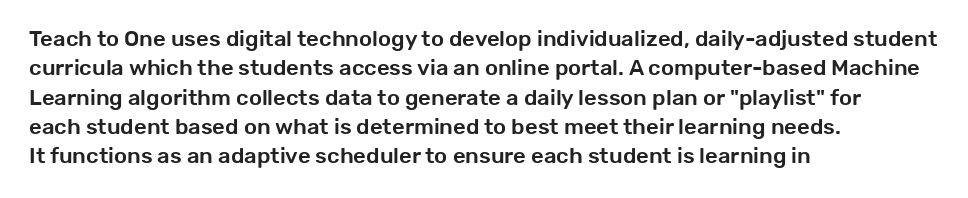
Q: Is the text italic (slanted)? A: No, it is upright.
Q: Is the text underlined? A: No.
Q: How is the paragraph aligned? A: Left-aligned.
Q: Is the spacing between letters normal or unusually wide? A: Normal.
Q: Is the spacing between lines tight, normal or loose? A: Normal.
